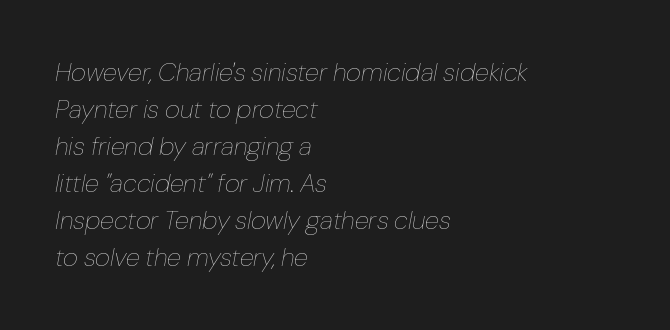
{"italic": "yes", "lean": "right", "slant_degrees": 10, "bold": "no", "underline": "no", "align": "left", "line_spacing": "normal", "line_spacing_ratio": 1.42, "letter_spacing": "normal", "letter_spacing_em": 0.0, "glyph_px": 26}
